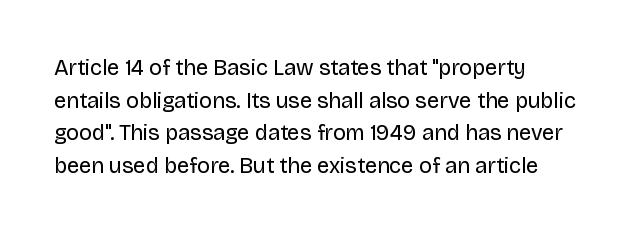
Q: Is the text bold? A: No.
Q: Is the text italic (slanted)? A: No, it is upright.
Q: Is the text underlined? A: No.
Q: How is the paragraph aligned? A: Left-aligned.
Q: Is the spacing between letters normal or unusually wide? A: Normal.
Q: Is the spacing between lines tight, normal or loose? A: Normal.
